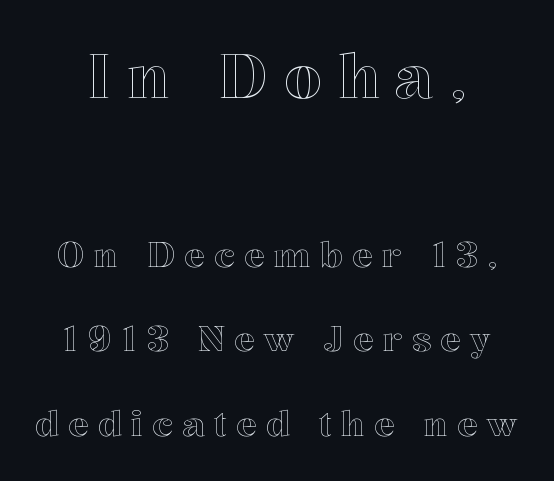
{"italic": "no", "width": "normal", "x_height": "medium", "monospaced": "no", "underline": "no", "line_spacing": "loose", "line_spacing_ratio": 2.41, "letter_spacing": "wide", "letter_spacing_em": 0.26, "larger_block": "first", "size_ratio": 1.74, "glyph_px": 61}
